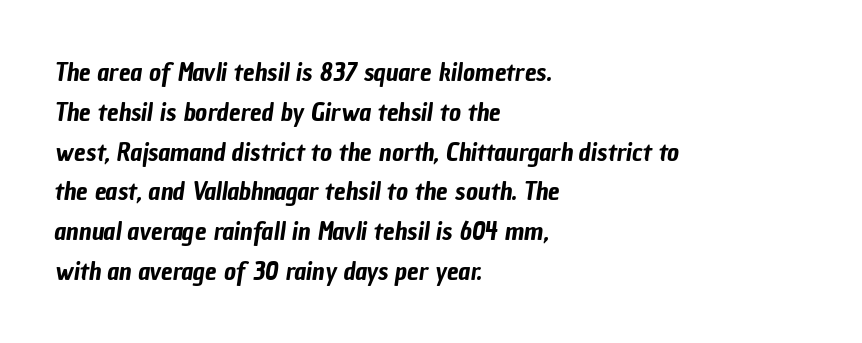
Q: Is the text underlined? A: No.
Q: How is the paragraph aligned? A: Left-aligned.
Q: Is the spacing between letters normal or unusually wide? A: Normal.
Q: Is the spacing between lines tight, normal or loose? A: Normal.
